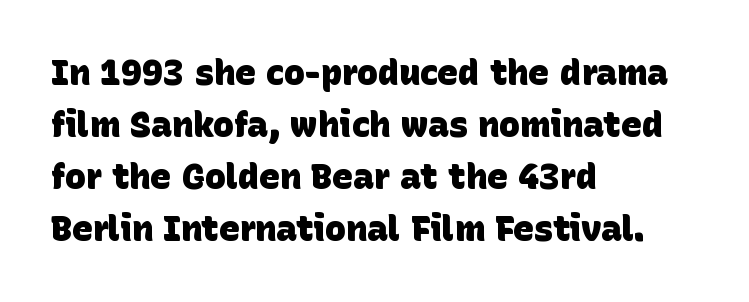
Compared with typical body copy, the letter spacing here is the same. What kind of face is this? One without serifs — a sans. The rows are spaced the way most documents space them. These lines are rendered in a variable-pitch font. Descenders are the only things crossing below the line. The passage shown is emphatically bold.
